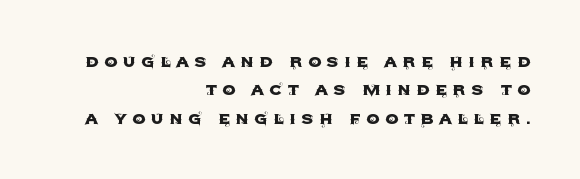
{"italic": "no", "underline": "no", "align": "right", "line_spacing": "normal", "line_spacing_ratio": 1.35, "letter_spacing": "wide", "letter_spacing_em": 0.25, "glyph_px": 21}
